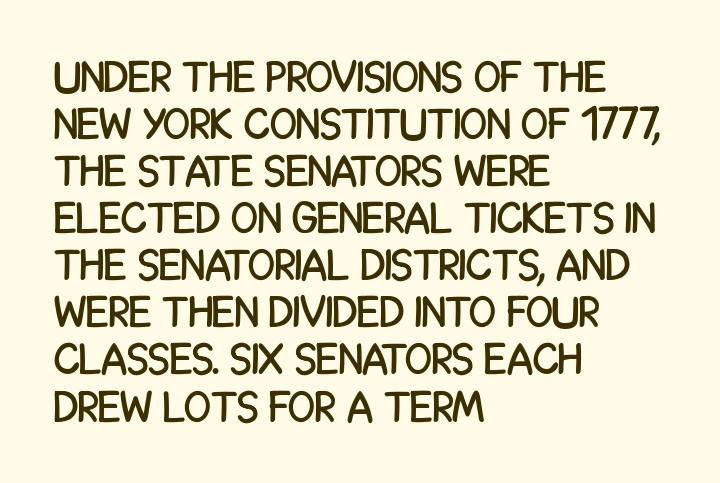
The image shows 44 px condensed sans-serif type, upright; set left-aligned, tight line spacing (1.07x), normal letter spacing, not underlined; low stroke contrast and a large x-height.
